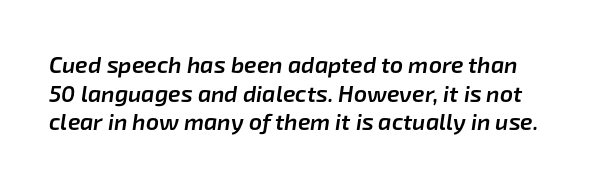
A typesetter would call this leading conventional body-copy spacing. Compared with ordinary roman type, these characters are visibly tilted. The passage shown has conventional tracking throughout. These words are printed semibold, heavier than regular yet not bold. Decoration check: the copy has no underline.
